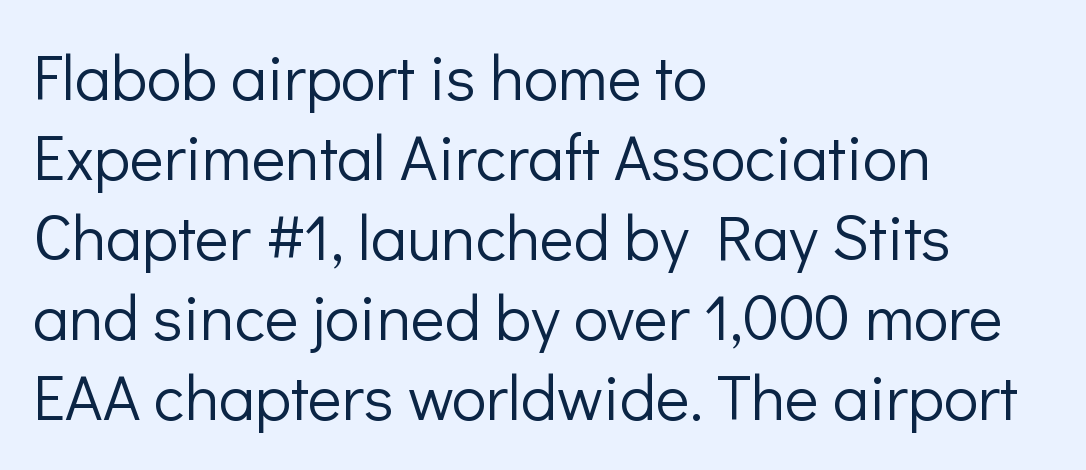
Q: Is the text bold? A: No.
Q: Is the text italic (slanted)? A: No, it is upright.
Q: Is the typeface a serif or a sans-serif typeface? A: Sans-serif.
Q: Is the text underlined? A: No.
Q: How is the paragraph aligned? A: Left-aligned.
Q: Is the spacing between letters normal or unusually wide? A: Normal.
Q: Is the spacing between lines tight, normal or loose? A: Normal.
Q: Width (condensed, normal, or wide)? A: Normal.
Q: Stroke contrast? A: Low.
Q: x-height? A: Medium.
Q: Monospaced? A: No.
